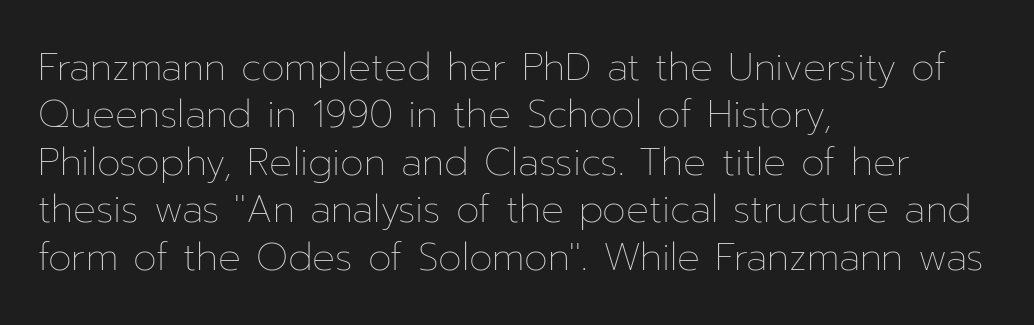
The image shows 38 px thin type, upright; set left-aligned, normal line spacing (1.25x), normal letter spacing, not underlined; low stroke contrast and a medium x-height.
